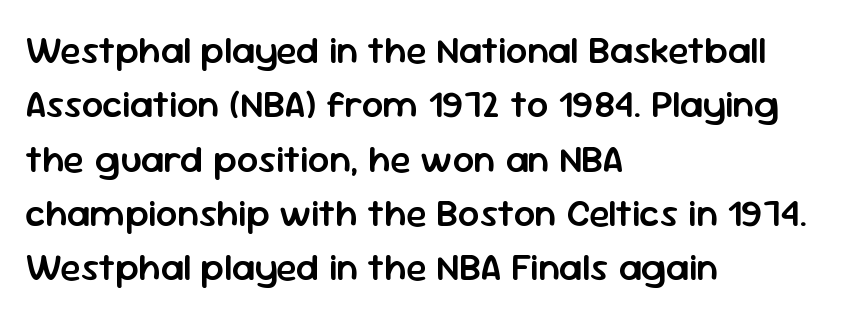
{"serif": "no", "italic": "no", "bold": "semi", "weight": "semibold", "width": "normal", "stroke_contrast": "low", "x_height": "medium", "monospaced": "no", "underline": "no", "align": "left", "line_spacing": "normal", "line_spacing_ratio": 1.43, "letter_spacing": "normal", "letter_spacing_em": 0.0, "glyph_px": 38}
